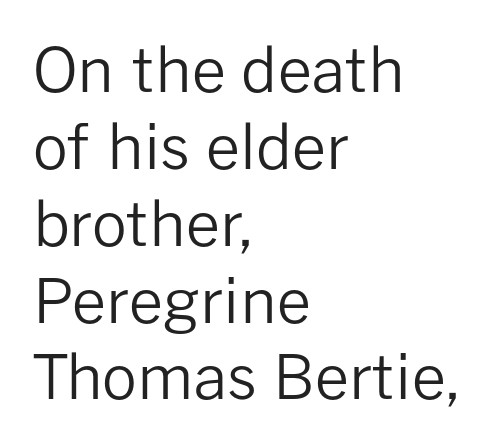
The image shows 61 px regular-weight sans-serif type, upright; set left-aligned, normal line spacing (1.26x), normal letter spacing, not underlined; low stroke contrast and a medium x-height.
